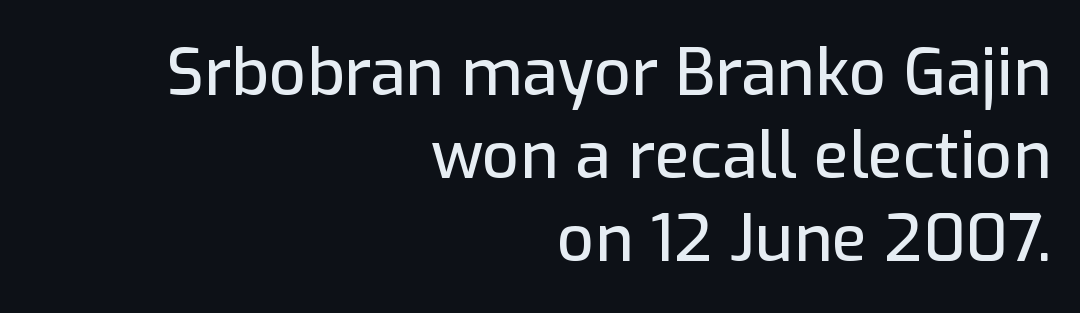
{"serif": "no", "italic": "no", "width": "normal", "stroke_contrast": "low", "x_height": "medium", "monospaced": "no", "underline": "no", "align": "right", "line_spacing": "normal", "line_spacing_ratio": 1.28, "letter_spacing": "normal", "letter_spacing_em": 0.0, "glyph_px": 65}
